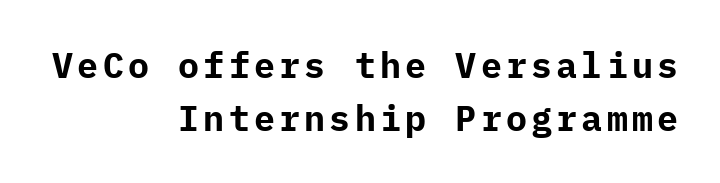
{"serif": "no", "italic": "no", "bold": "yes", "weight": "bold", "width": "normal", "stroke_contrast": "low", "x_height": "medium", "underline": "no", "align": "right", "line_spacing": "normal", "line_spacing_ratio": 1.51, "glyph_px": 35}
